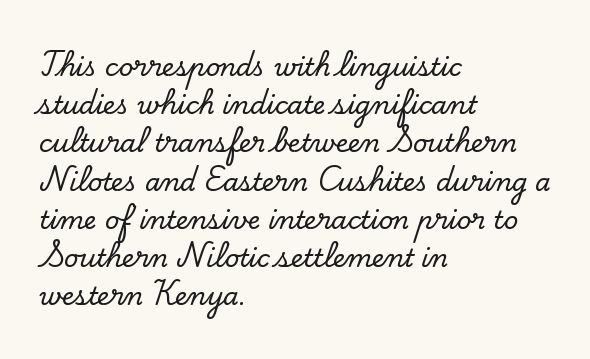
Q: Is the text italic (slanted)? A: Yes.
Q: Is the text underlined? A: No.
Q: How is the paragraph aligned? A: Left-aligned.
Q: Is the spacing between letters normal or unusually wide? A: Normal.
Q: Is the spacing between lines tight, normal or loose? A: Normal.
